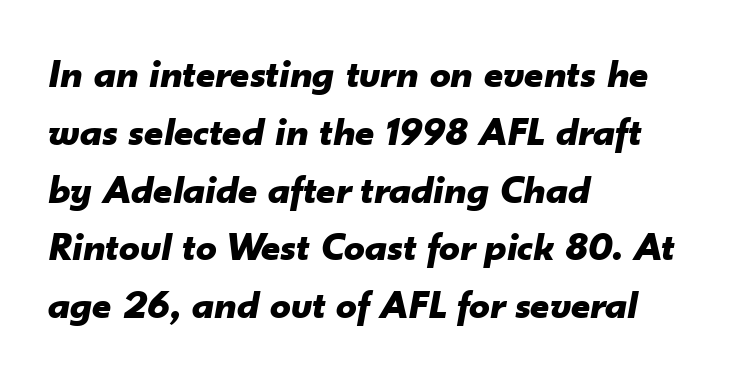
Q: Is the text bold? A: Yes.
Q: Is the text italic (slanted)? A: Yes, it leans right by about 10 degrees.
Q: Is the text underlined? A: No.
Q: How is the paragraph aligned? A: Left-aligned.
Q: Is the spacing between letters normal or unusually wide? A: Normal.
Q: Is the spacing between lines tight, normal or loose? A: Normal.
Q: Width (condensed, normal, or wide)? A: Normal.
Q: Stroke contrast? A: Low.
Q: x-height? A: Small.
Q: Monospaced? A: No.
